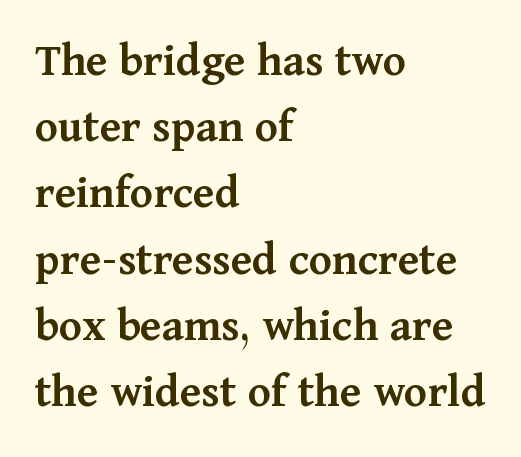
{"serif": "yes", "italic": "no", "bold": "semi", "weight": "semibold", "width": "normal", "stroke_contrast": "medium", "x_height": "medium", "monospaced": "no", "underline": "no", "align": "left", "line_spacing": "normal", "line_spacing_ratio": 1.38, "letter_spacing": "normal", "letter_spacing_em": 0.0, "glyph_px": 48}
